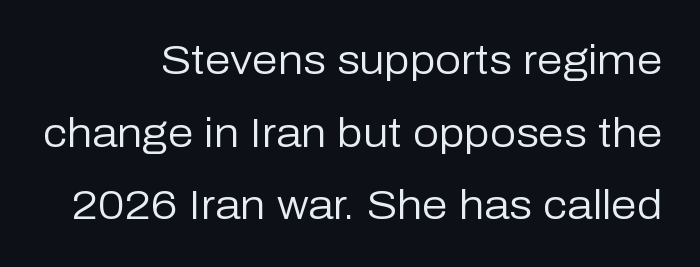
Q: Is the text bold? A: No.
Q: Is the text italic (slanted)? A: No, it is upright.
Q: Is the typeface a serif or a sans-serif typeface? A: Sans-serif.
Q: Is the text underlined? A: No.
Q: Is the spacing between letters normal or unusually wide? A: Normal.
Q: Width (condensed, normal, or wide)? A: Normal.
Q: Stroke contrast? A: Low.
Q: x-height? A: Medium.
Q: Monospaced? A: No.
